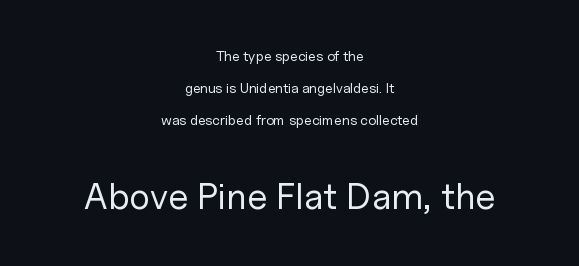
Q: Is the text bold? A: No.
Q: Is the text italic (slanted)? A: No, it is upright.
Q: Is the typeface a serif or a sans-serif typeface? A: Sans-serif.
Q: Is the text underlined? A: No.
Q: How is the paragraph aligned? A: Centered.
Q: Is the spacing between letters normal or unusually wide? A: Normal.
Q: Is the spacing between lines tight, normal or loose? A: Loose.
Q: Which block of text is set in a larger size, the first (top) or the second (bottom)? A: The second (bottom) one.
Q: Width (condensed, normal, or wide)? A: Normal.
Q: Stroke contrast? A: Low.
Q: x-height? A: Medium.
Q: Monospaced? A: No.
